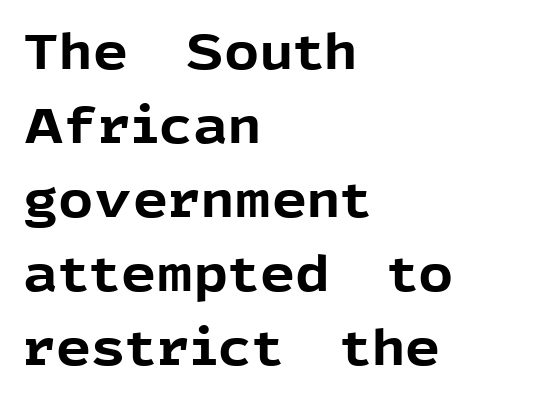
Line spacing here is normal. This sample is left-justified, so line endings fall wherever the words run out. The typesetting leans heavy: a genuine bold. Here the designer chose a conventional face with non-uniform glyph widths.
